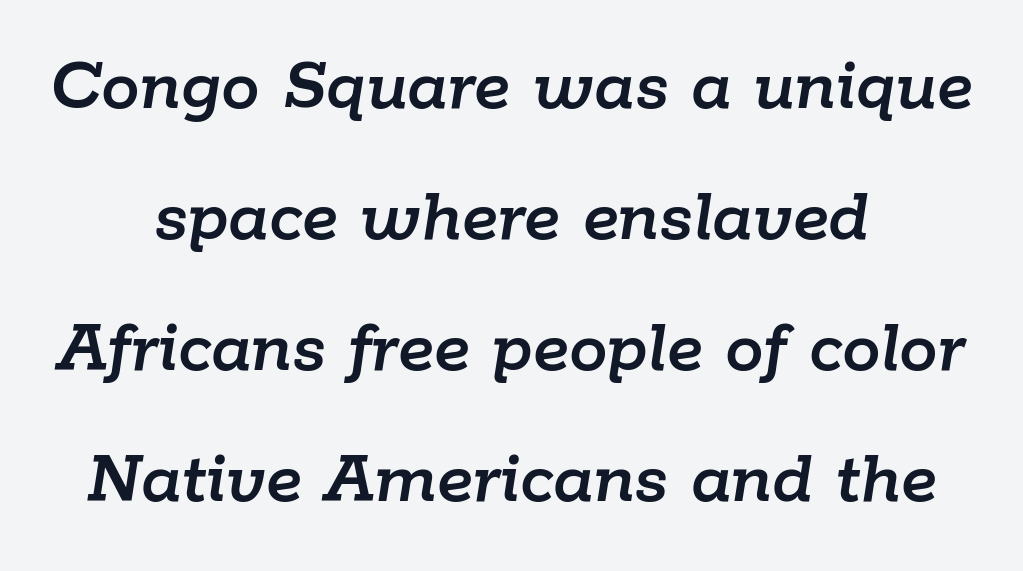
Q: Is the text italic (slanted)? A: Yes, it leans right by about 9 degrees.
Q: Is the text underlined? A: No.
Q: How is the paragraph aligned? A: Centered.
Q: Is the spacing between letters normal or unusually wide? A: Normal.
Q: Is the spacing between lines tight, normal or loose? A: Normal.
Q: Width (condensed, normal, or wide)? A: Normal.
Q: Stroke contrast? A: Low.
Q: x-height? A: Medium.
Q: Monospaced? A: No.
